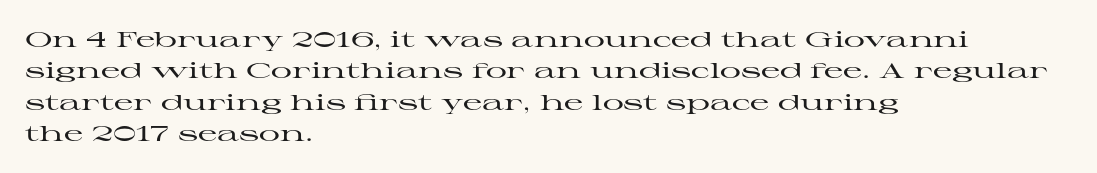
Q: Is the text italic (slanted)? A: No, it is upright.
Q: Is the text underlined? A: No.
Q: How is the paragraph aligned? A: Left-aligned.
Q: Is the spacing between letters normal or unusually wide? A: Normal.
Q: Is the spacing between lines tight, normal or loose? A: Normal.
